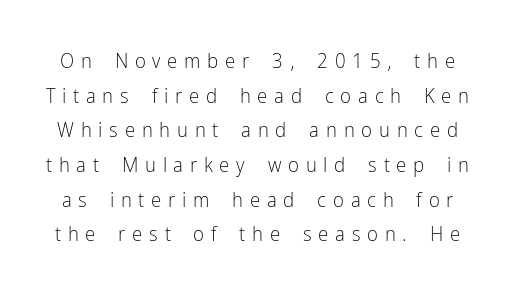
The image shows 21 px text type, upright; set normal line spacing (1.65x), unusually wide letter spacing (+0.32 em), not underlined.
